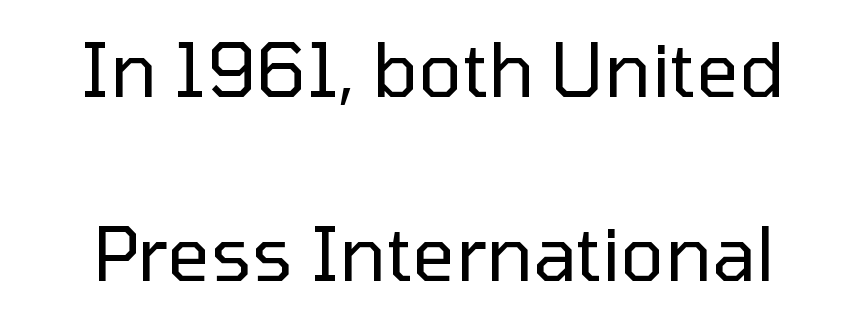
The image shows 75 px regular-weight sans-serif type, upright; set loose line spacing (2.45x), normal letter spacing, not underlined; low stroke contrast and a medium x-height.
